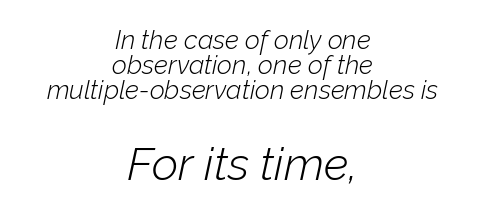
Note the varied advance widths — an 'i' is clearly narrower than an 'm'. The gap between lines stays unmarked. The letters look calm and open, with moderate or lighter stems. Does the lettering tilt? It does — this is italic. If you measured baseline to baseline, you'd find a short distance.
